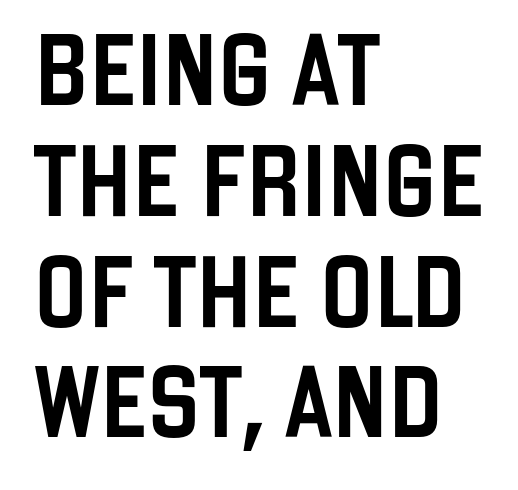
{"serif": "no", "italic": "no", "width": "condensed", "stroke_contrast": "low", "x_height": "large", "monospaced": "no", "underline": "no", "align": "left", "line_spacing": "normal", "line_spacing_ratio": 1.56, "letter_spacing": "normal", "letter_spacing_em": 0.0, "glyph_px": 71}
